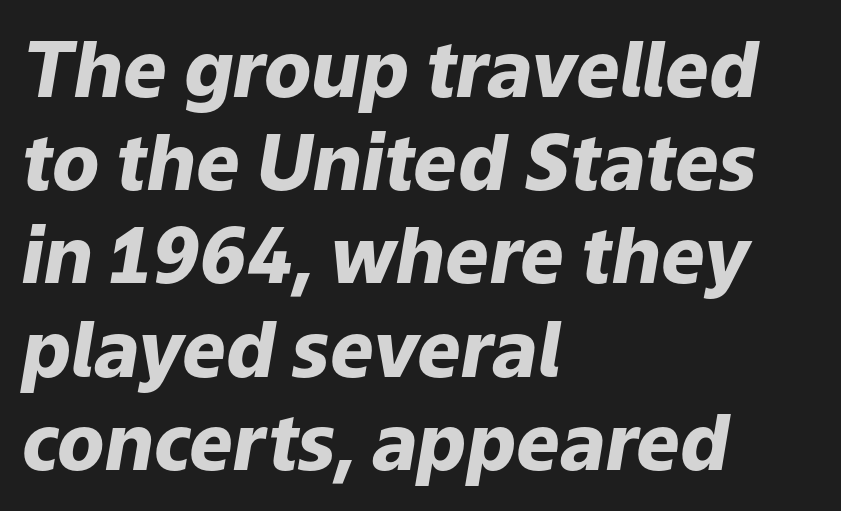
{"italic": "yes", "lean": "right", "slant_degrees": 9, "bold": "yes", "weight": "heavy", "width": "normal", "stroke_contrast": "low", "x_height": "medium", "monospaced": "no", "underline": "no", "align": "left", "line_spacing_ratio": 1.21, "letter_spacing": "normal", "letter_spacing_em": 0.0, "glyph_px": 77}
